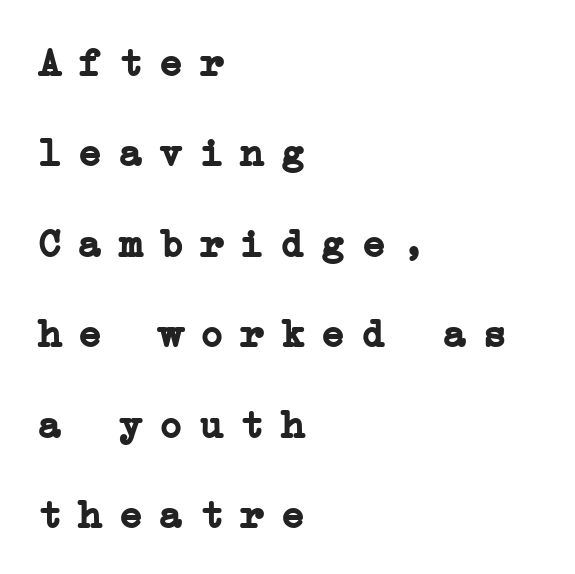
Q: Is the text bold? A: Yes.
Q: Is the text italic (slanted)? A: No, it is upright.
Q: Is the typeface a serif or a sans-serif typeface? A: Serif.
Q: Is the text underlined? A: No.
Q: How is the paragraph aligned? A: Left-aligned.
Q: Is the spacing between letters normal or unusually wide? A: Unusually wide.
Q: Is the spacing between lines tight, normal or loose? A: Loose.
Q: Width (condensed, normal, or wide)? A: Normal.
Q: Stroke contrast? A: Low.
Q: x-height? A: Medium.
